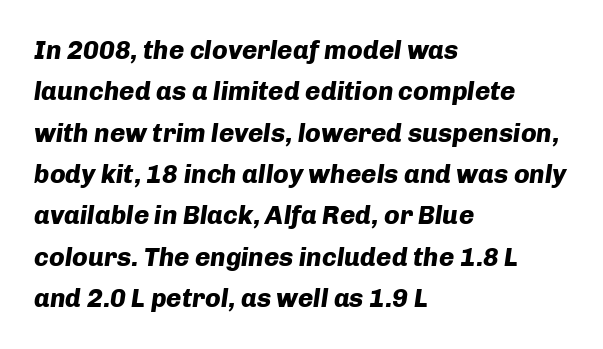
The image shows 26 px bold type, italic (leaning right); set left-aligned, normal line spacing (1.59x), normal letter spacing, not underlined.
